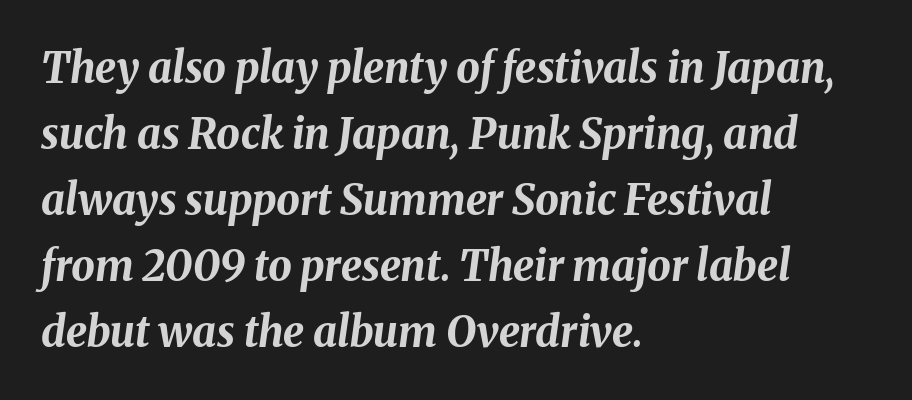
The image shows 42 px bold type, italic (leaning right); set left-aligned, normal line spacing (1.57x), normal letter spacing, not underlined; medium stroke contrast and a medium x-height.
